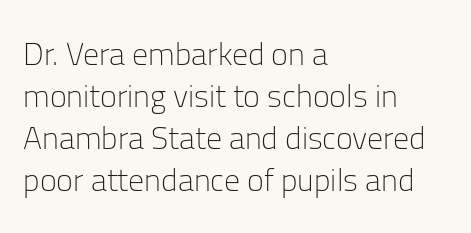
Q: Is the text bold? A: No.
Q: Is the text italic (slanted)? A: No, it is upright.
Q: Is the typeface a serif or a sans-serif typeface? A: Sans-serif.
Q: Is the text underlined? A: No.
Q: How is the paragraph aligned? A: Left-aligned.
Q: Is the spacing between letters normal or unusually wide? A: Normal.
Q: Is the spacing between lines tight, normal or loose? A: Normal.
Q: Width (condensed, normal, or wide)? A: Normal.
Q: Stroke contrast? A: Low.
Q: x-height? A: Medium.
Q: Monospaced? A: No.
